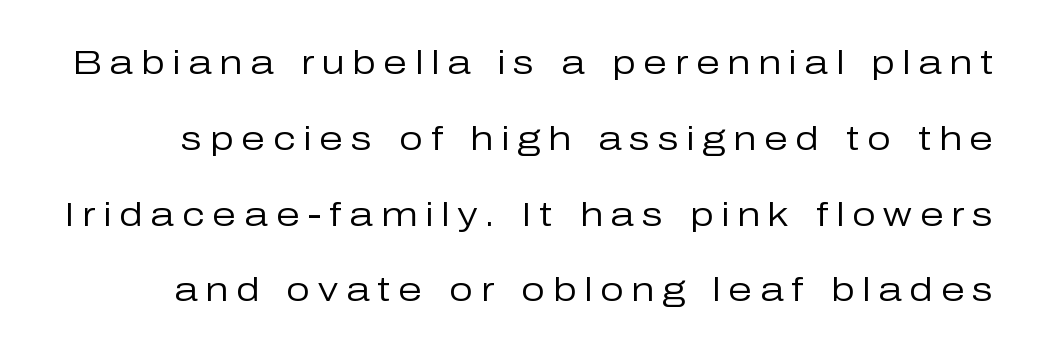
The image shows 34 px regular-weight sans-serif type, upright; set loose line spacing (2.23x), unusually wide letter spacing (+0.23 em), not underlined; low stroke contrast and a medium x-height.
